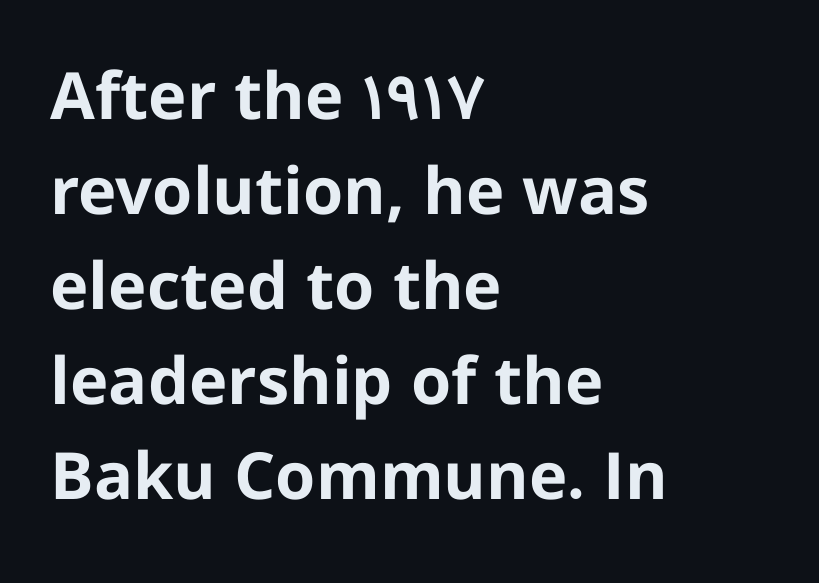
{"serif": "no", "italic": "no", "bold": "yes", "weight": "bold", "width": "normal", "stroke_contrast": "low", "x_height": "medium", "monospaced": "no", "underline": "no", "align": "left", "line_spacing": "normal", "line_spacing_ratio": 1.46, "letter_spacing": "normal", "letter_spacing_em": 0.0, "glyph_px": 65}
